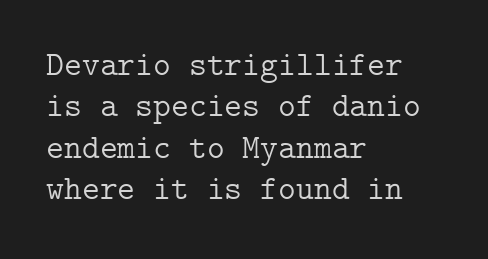
{"serif": "yes", "italic": "no", "bold": "no", "weight": "light", "width": "normal", "stroke_contrast": "low", "x_height": "medium", "underline": "no", "align": "left", "line_spacing_ratio": 1.22, "letter_spacing": "normal", "letter_spacing_em": 0.0, "glyph_px": 34}
